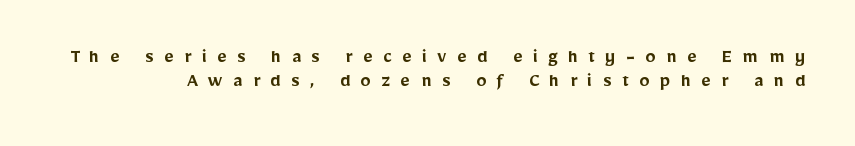
Every letter is mildly thick-stroked: semibold rather than bold. Ascenders rise straight up at ninety degrees. Type without underlining. This sample uses expanded letter spacing, leaving extra air between glyphs.
